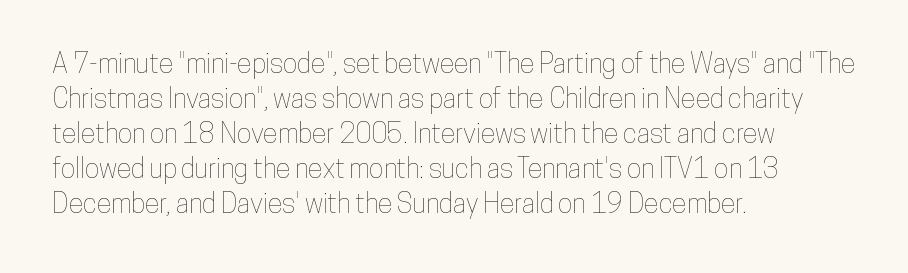
{"italic": "no", "underline": "no", "align": "left", "line_spacing": "normal", "line_spacing_ratio": 1.3, "letter_spacing": "normal", "letter_spacing_em": 0.0, "glyph_px": 27}
